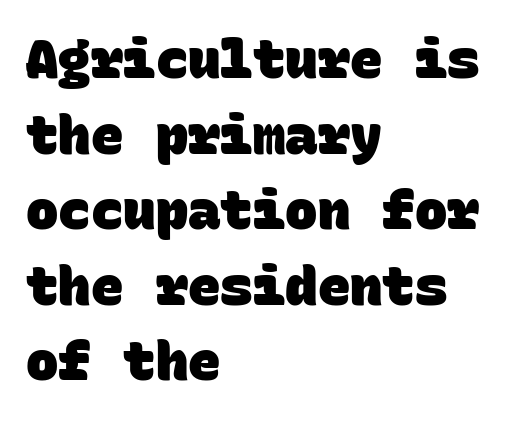
The image shows 54 px heavy sans-serif type, monospaced; set left-aligned, normal line spacing (1.4x), normal letter spacing, not underlined; low stroke contrast and a large x-height.
